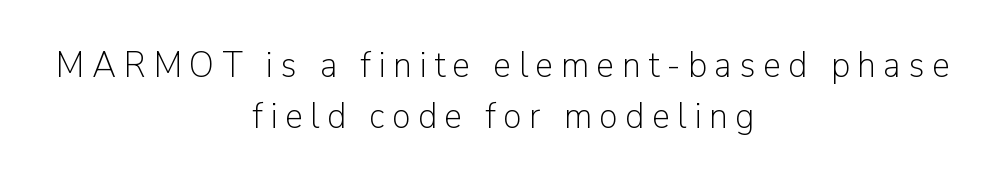
{"serif": "no", "italic": "no", "bold": "no", "weight": "light", "width": "normal", "stroke_contrast": "low", "x_height": "medium", "monospaced": "no", "underline": "no", "align": "center", "line_spacing": "normal", "line_spacing_ratio": 1.38, "letter_spacing": "wide", "letter_spacing_em": 0.2, "glyph_px": 37}
